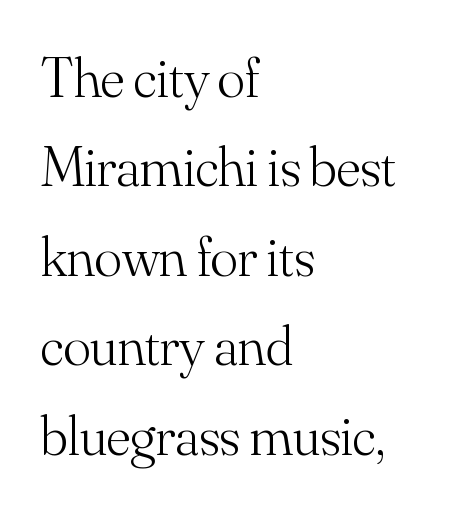
The image shows 57 px light serif type, upright; set left-aligned, normal line spacing (1.57x), normal letter spacing, not underlined; medium stroke contrast and a small x-height.
